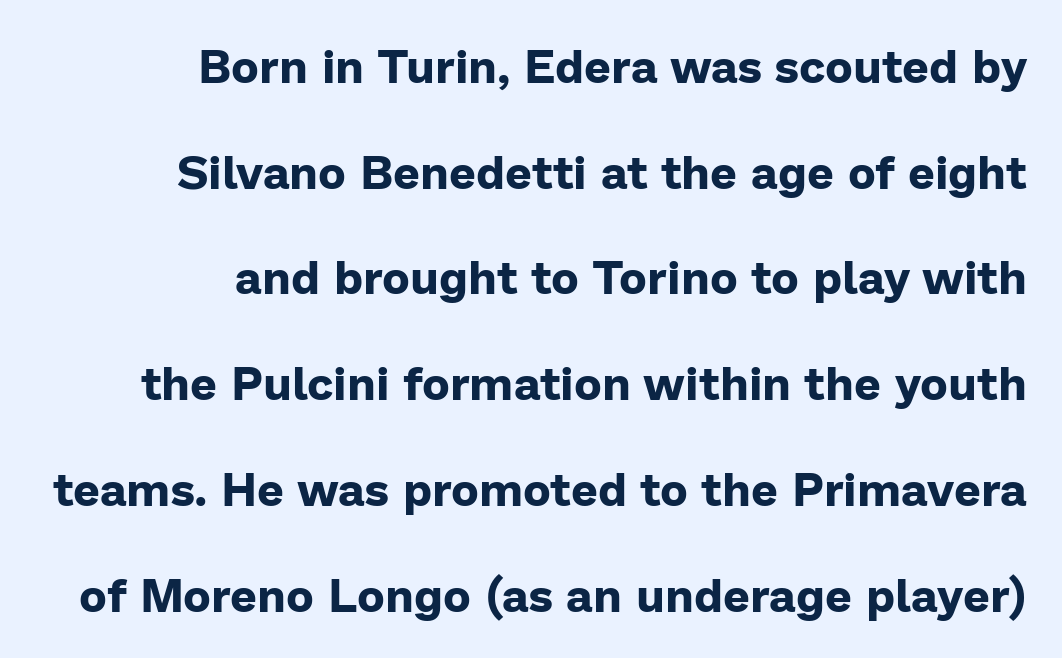
The image shows 47 px bold sans-serif type, upright; set right-aligned, loose line spacing (2.25x), normal letter spacing, not underlined; low stroke contrast and a medium x-height.
